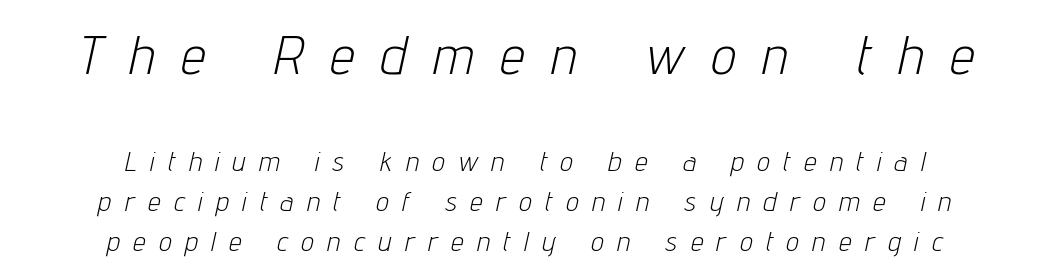
{"italic": "yes", "lean": "right", "slant_degrees": 12, "bold": "no", "weight": "light", "width": "condensed", "stroke_contrast": "low", "x_height": "medium", "monospaced": "no", "underline": "no", "align": "center", "line_spacing": "normal", "line_spacing_ratio": 1.43, "letter_spacing": "wide", "letter_spacing_em": 0.5, "larger_block": "first", "size_ratio": 1.96, "glyph_px": 55}
